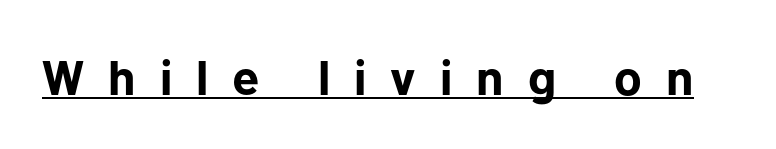
Q: Is the text bold? A: Yes.
Q: Is the text italic (slanted)? A: No, it is upright.
Q: Is the typeface a serif or a sans-serif typeface? A: Sans-serif.
Q: Is the text underlined? A: Yes.
Q: Is the spacing between letters normal or unusually wide? A: Unusually wide.
Q: Width (condensed, normal, or wide)? A: Normal.
Q: Stroke contrast? A: Low.
Q: x-height? A: Medium.
Q: Monospaced? A: No.
